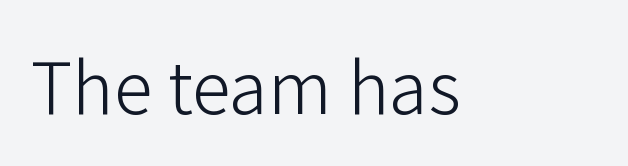
The image shows 71 px light sans-serif type, upright; set normal letter spacing, not underlined; low stroke contrast and a medium x-height.
